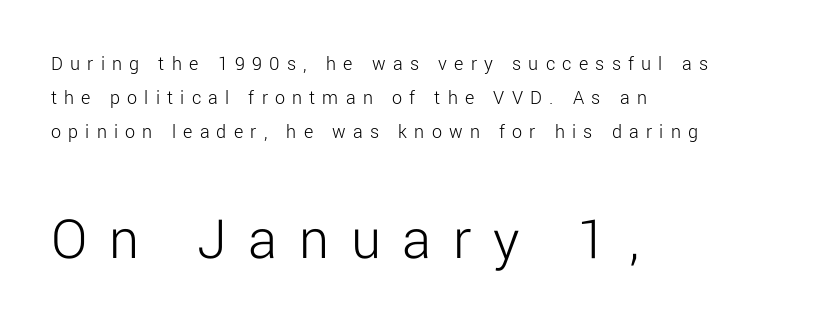
Q: Is the text bold? A: No.
Q: Is the text italic (slanted)? A: No, it is upright.
Q: Is the typeface a serif or a sans-serif typeface? A: Sans-serif.
Q: Is the text underlined? A: No.
Q: How is the paragraph aligned? A: Left-aligned.
Q: Is the spacing between letters normal or unusually wide? A: Unusually wide.
Q: Is the spacing between lines tight, normal or loose? A: Normal.
Q: Which block of text is set in a larger size, the first (top) or the second (bottom)? A: The second (bottom) one.
Q: Width (condensed, normal, or wide)? A: Normal.
Q: Stroke contrast? A: Low.
Q: x-height? A: Medium.
Q: Monospaced? A: No.
